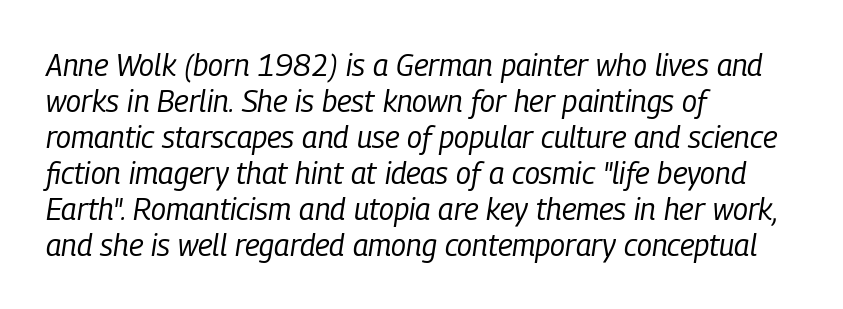
The image shows 30 px regular-weight, condensed type, italic (leaning right); set left-aligned, line spacing 1.2x, normal letter spacing, not underlined; low stroke contrast and a medium x-height.
